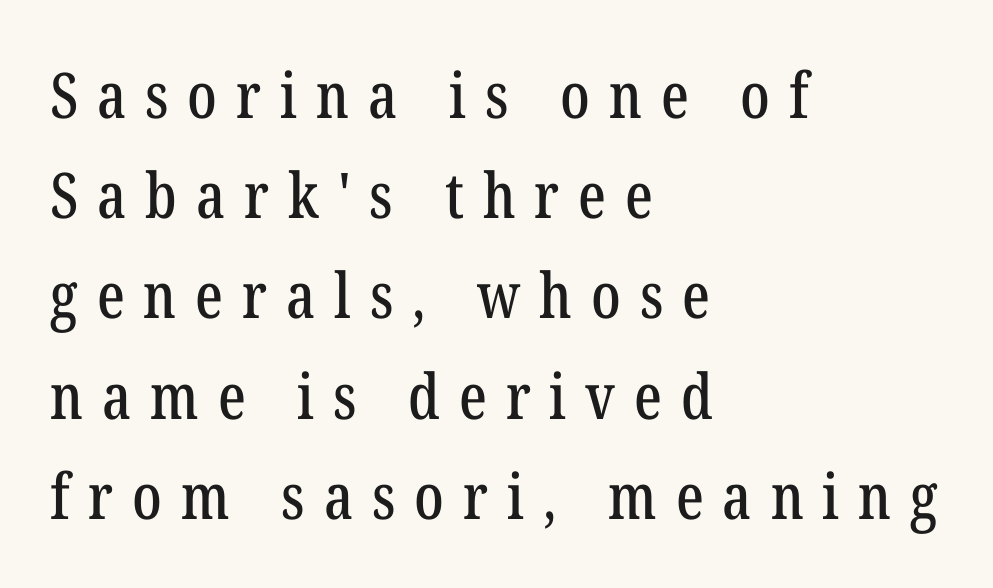
Q: Is the text italic (slanted)? A: No, it is upright.
Q: Is the typeface a serif or a sans-serif typeface? A: Serif.
Q: Is the text underlined? A: No.
Q: How is the paragraph aligned? A: Left-aligned.
Q: Is the spacing between letters normal or unusually wide? A: Unusually wide.
Q: Is the spacing between lines tight, normal or loose? A: Normal.
Q: Width (condensed, normal, or wide)? A: Condensed.
Q: Stroke contrast? A: Low.
Q: x-height? A: Medium.
Q: Monospaced? A: No.
